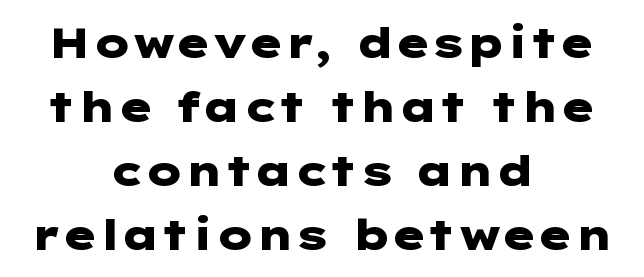
The image shows 42 px heavy, wide sans-serif type, upright; set centered, normal line spacing (1.52x), normal letter spacing, not underlined; low stroke contrast and a medium x-height.
